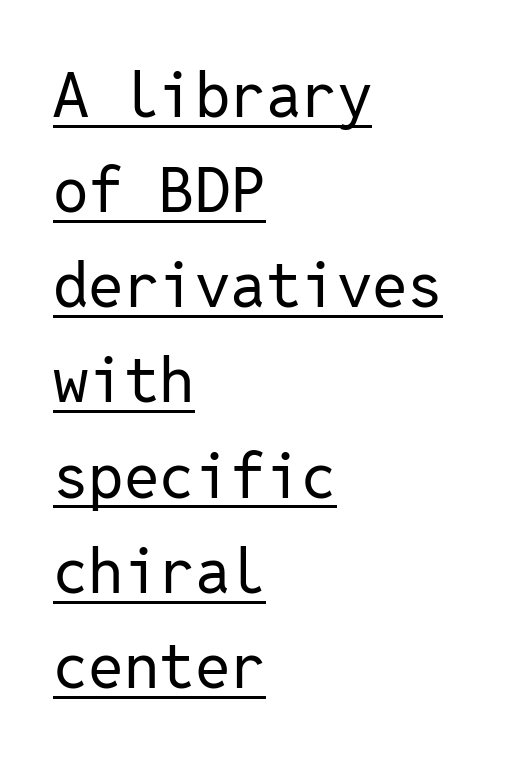
This sample has the even, mechanical cadence of fixed-width lettering. The typesetter has applied underlining to the passage shown. The characters display no serif detailing; their extremities are plain. This sample keeps an unexceptional amount of space between lines. The typesetting does not lean heavy: it is not bold.
